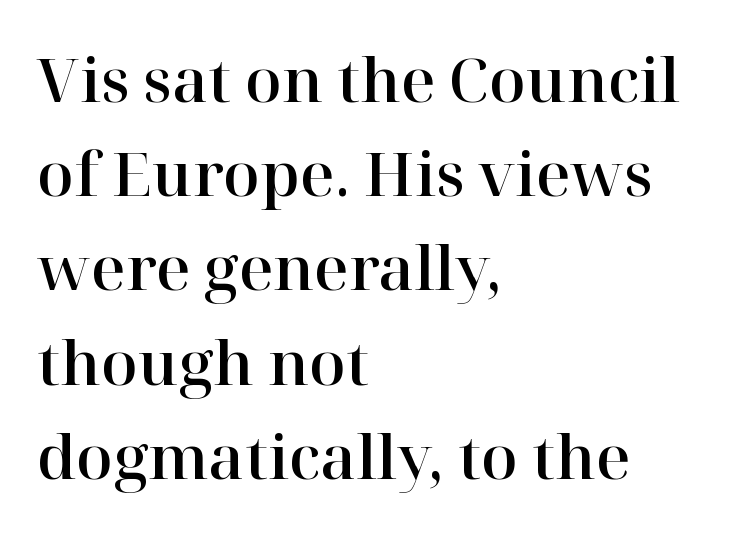
{"serif": "yes", "italic": "no", "width": "normal", "stroke_contrast": "high", "x_height": "medium", "monospaced": "no", "underline": "no", "align": "left", "line_spacing": "normal", "line_spacing_ratio": 1.57, "letter_spacing": "normal", "letter_spacing_em": 0.0, "glyph_px": 60}
